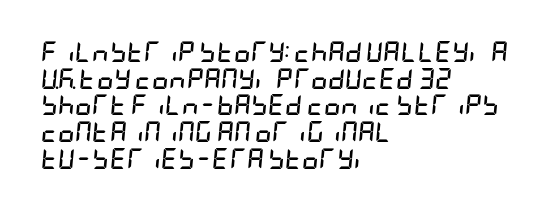
{"italic": "yes", "lean": "right", "slant_degrees": 5, "bold": "yes", "underline": "no", "align": "left", "line_spacing": "normal", "line_spacing_ratio": 1.27, "letter_spacing": "normal", "letter_spacing_em": 0.0, "glyph_px": 21}
